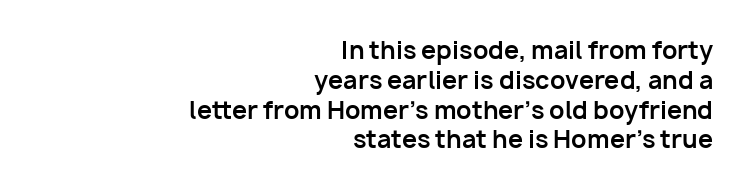
The image shows 24 px bold type, upright; set right-aligned, line spacing 1.24x, normal letter spacing, not underlined.
